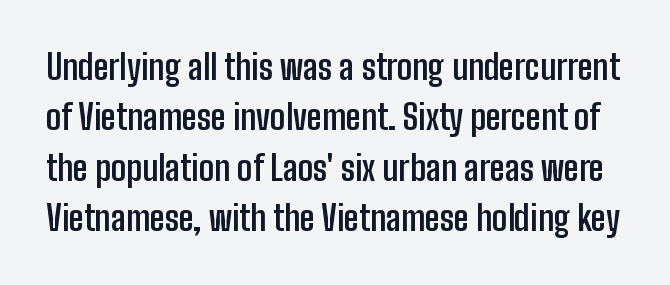
Normally led — the rows are evenly, conventionally spaced. Between one letter and the next there's only the usual sliver of space. A dark, heavy texture on the line: the type is bold. Do the characters align in a grid? No, the font is proportional.
